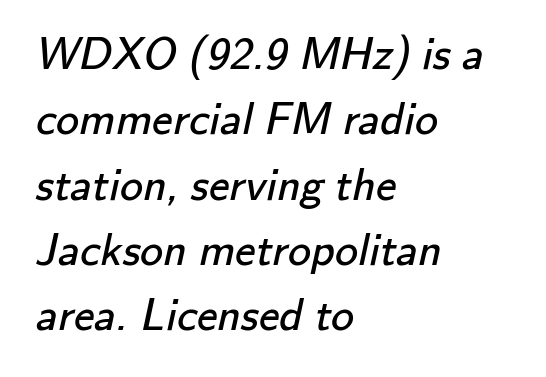
The image shows 46 px regular-weight sans-serif type; set left-aligned, normal line spacing (1.42x), normal letter spacing, not underlined; low stroke contrast and a small x-height.
